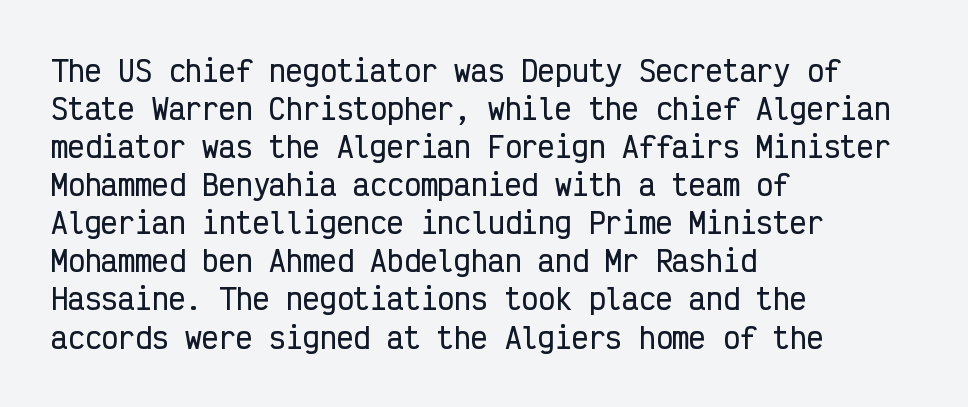
Does extra space separate the letters? No, they use regular spacing. The letters carry no serifs — their stems end cleanly without finishing strokes. Ascenders rise straight up at ninety degrees. The rendering uses typewriter-style spacing with identical character cells. The passage is arranged the way most books set body copy — flush left. Descenders hang freely into open space.
